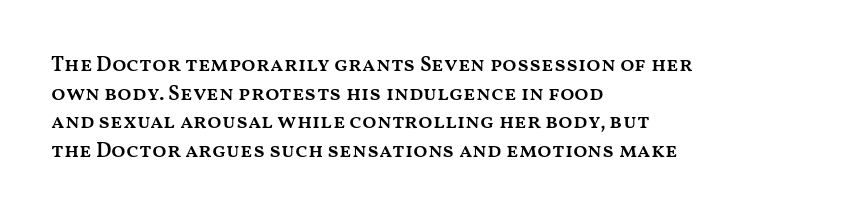
Q: Is the text bold? A: Semi-bold.
Q: Is the text italic (slanted)? A: No, it is upright.
Q: Is the text underlined? A: No.
Q: How is the paragraph aligned? A: Left-aligned.
Q: Is the spacing between letters normal or unusually wide? A: Normal.
Q: Is the spacing between lines tight, normal or loose? A: Normal.
